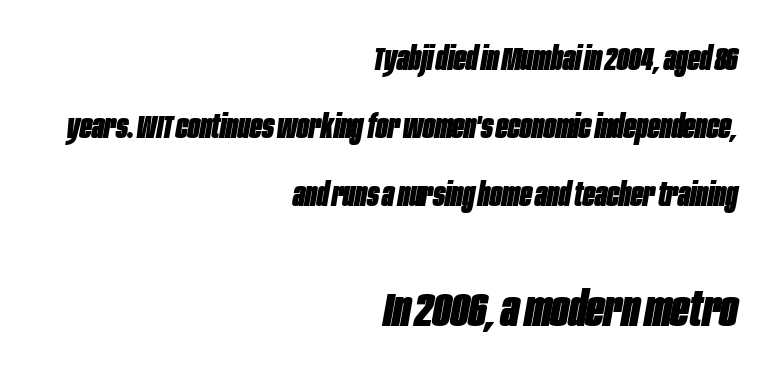
{"italic": "yes", "lean": "right", "slant_degrees": 10, "bold": "yes", "weight": "heavy", "width": "condensed", "stroke_contrast": "low", "x_height": "large", "monospaced": "no", "underline": "no", "align": "right", "line_spacing": "loose", "line_spacing_ratio": 2.13, "letter_spacing": "normal", "letter_spacing_em": 0.0, "larger_block": "second", "size_ratio": 1.5, "glyph_px": 48}
